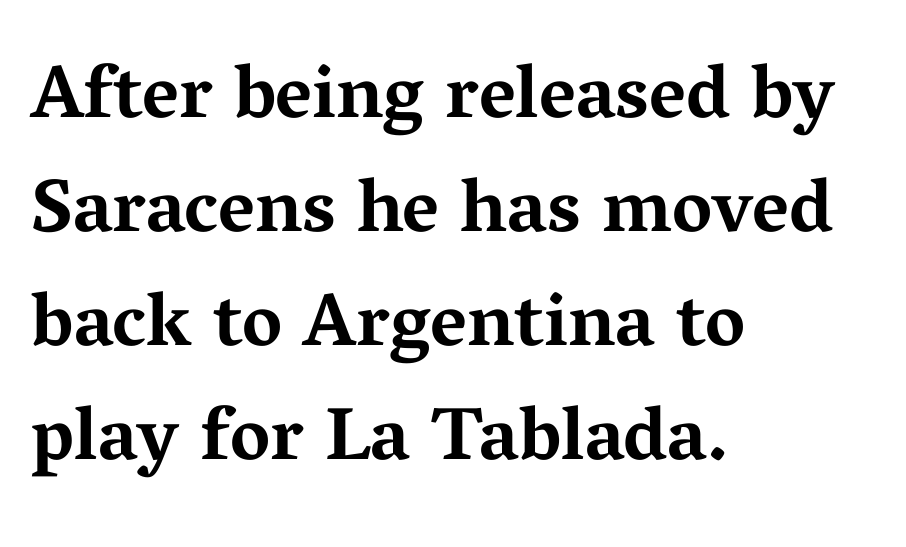
The image shows 75 px bold, wide serif type, upright; set left-aligned, normal line spacing (1.52x), normal letter spacing, not underlined; medium stroke contrast and a medium x-height.
